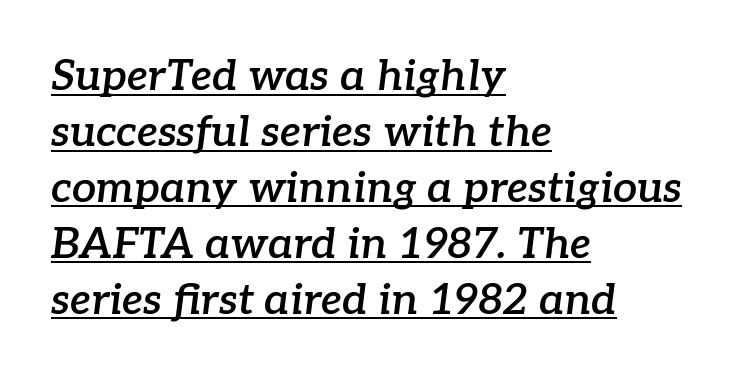
The image shows 43 px semibold serif type, italic (leaning right); set left-aligned, normal line spacing (1.3x), normal letter spacing, underlined; low stroke contrast and a medium x-height.
